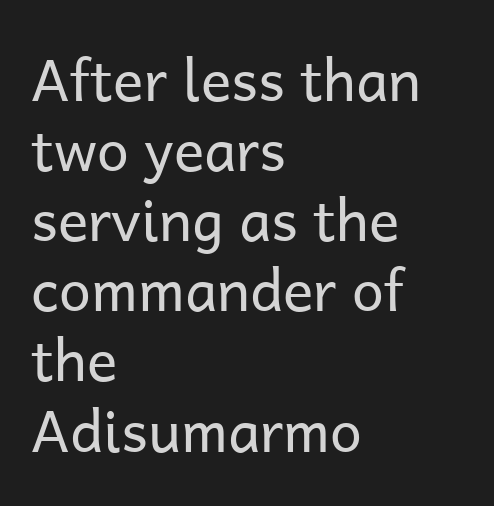
The image shows 57 px regular-weight sans-serif type, upright; set left-aligned, line spacing 1.23x, normal letter spacing, not underlined; low stroke contrast and a medium x-height.
